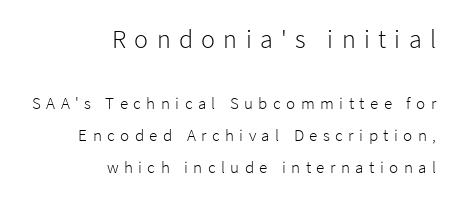
Layout note: lines flush right. The gaps between neighbouring characters are conspicuously large. You get the large type first, then a drop to smaller type. Descenders are the only things crossing below the line. This is roman type, the default non-slanted kind. The cut favours lightness, reaching ordinary text weight at its darkest.
